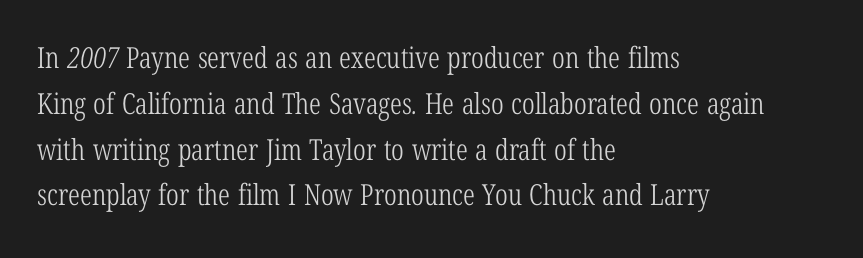
A normal amount of white space separates one row of letters from the next. Short and long lines alike share a common starting point at left. The text was rendered using a seriffed face with decorative stroke endings. Letters have the restrained weight of plain body copy at most. The glyphs are unaccompanied by any horizontal stroke below them. What stands out about the letter spacing? Nothing — it is the standard amount.
